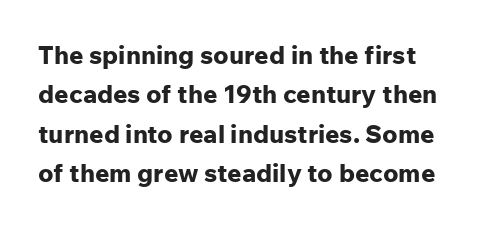
{"italic": "no", "bold": "yes", "underline": "no", "line_spacing": "normal", "line_spacing_ratio": 1.58, "letter_spacing": "normal", "letter_spacing_em": 0.0, "glyph_px": 25}
